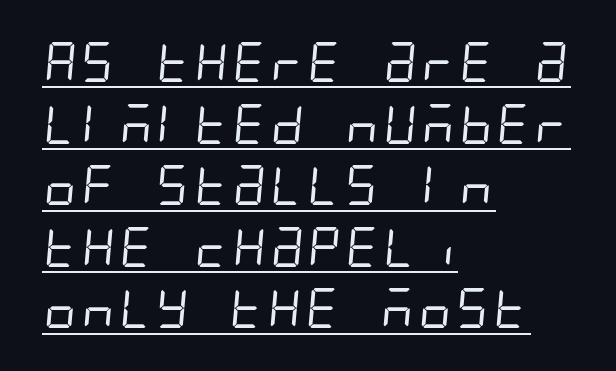
Q: Is the text bold? A: No.
Q: Is the typeface a serif or a sans-serif typeface? A: Sans-serif.
Q: Is the text underlined? A: Yes.
Q: How is the paragraph aligned? A: Left-aligned.
Q: Is the spacing between letters normal or unusually wide? A: Normal.
Q: Is the spacing between lines tight, normal or loose? A: Normal.
Q: Width (condensed, normal, or wide)? A: Condensed.
Q: Stroke contrast? A: Low.
Q: x-height? A: Large.
